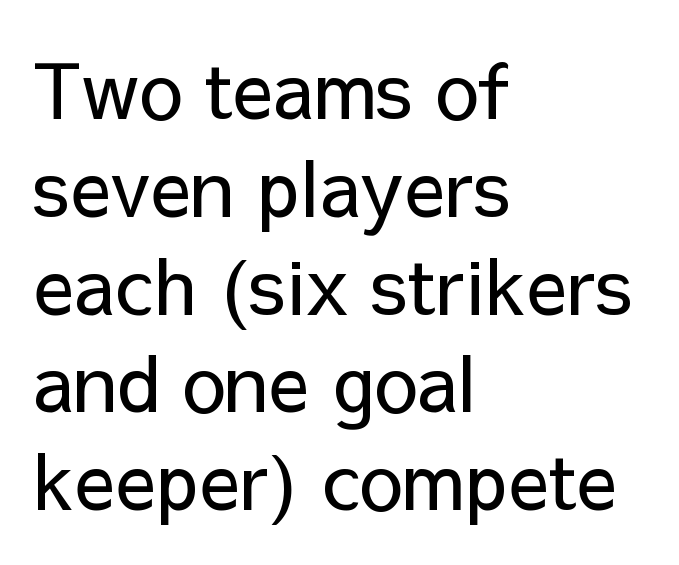
The image shows 77 px regular-weight sans-serif type, upright; set left-aligned, normal line spacing (1.27x), normal letter spacing, not underlined; low stroke contrast and a medium x-height.
